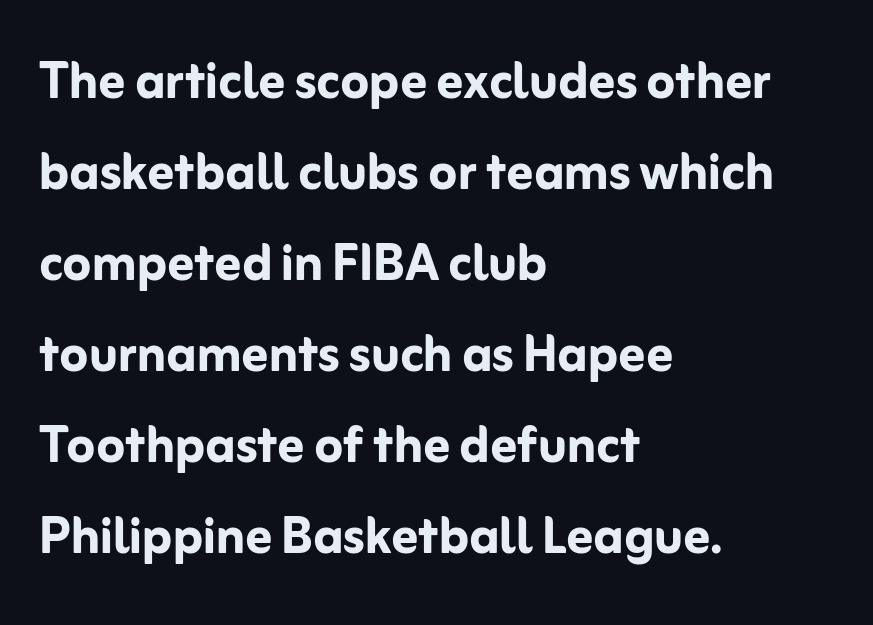
The image shows 65 px semibold sans-serif type, upright; set left-aligned, normal line spacing (1.4x), normal letter spacing, not underlined; low stroke contrast and a medium x-height.
